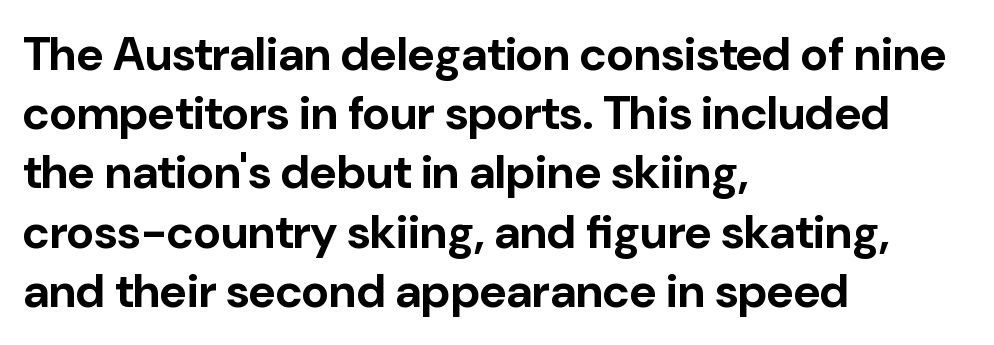
{"serif": "no", "italic": "no", "bold": "yes", "weight": "bold", "width": "normal", "stroke_contrast": "low", "x_height": "medium", "monospaced": "no", "underline": "no", "align": "left", "line_spacing": "normal", "line_spacing_ratio": 1.26, "letter_spacing": "normal", "letter_spacing_em": 0.0, "glyph_px": 47}
